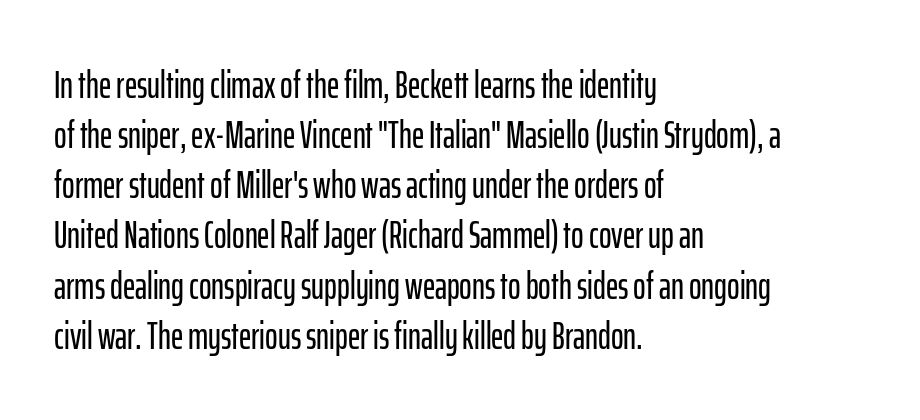
The space between consecutive lines is moderate. When letters stand straight like this, we call the style roman or upright. This rendering features lettering with no underline. The typesetter chose a ragged-right arrangement here.
